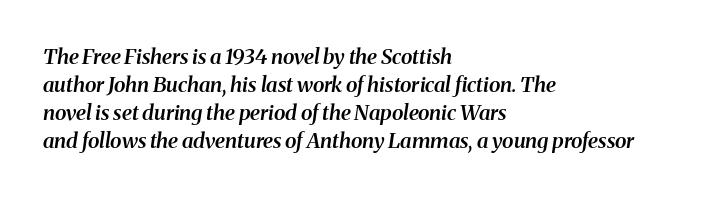
Q: Is the text bold? A: Semi-bold.
Q: Is the text italic (slanted)? A: Yes, it leans right by about 8 degrees.
Q: Is the text underlined? A: No.
Q: How is the paragraph aligned? A: Left-aligned.
Q: Is the spacing between letters normal or unusually wide? A: Normal.
Q: Is the spacing between lines tight, normal or loose? A: Normal.
